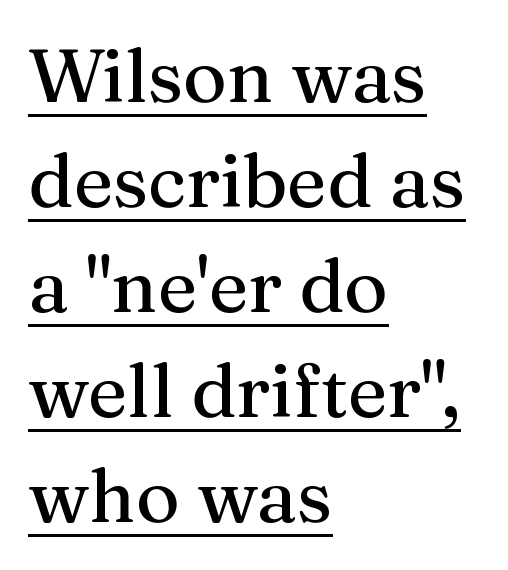
The image shows 75 px serif type, upright; set left-aligned, normal line spacing (1.4x), normal letter spacing, underlined; medium stroke contrast and a medium x-height.
